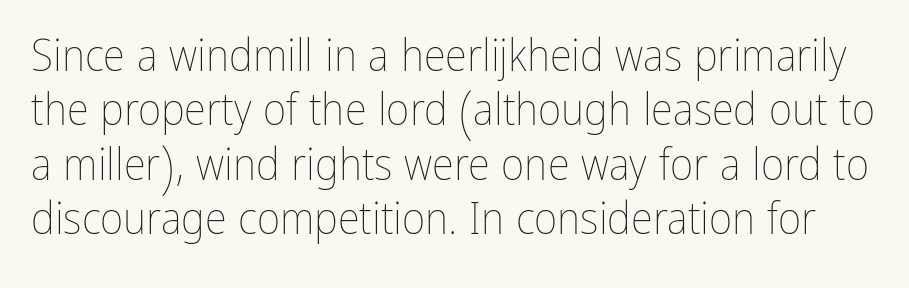
The cut favours lightness, reaching ordinary text weight at its darkest. In terms of posture, this sample is upright. Descenders hang freely into open space. You could call the tracking neutral — neither tight nor loose. Looks like regular typesetting: each glyph gets only the width it needs.
